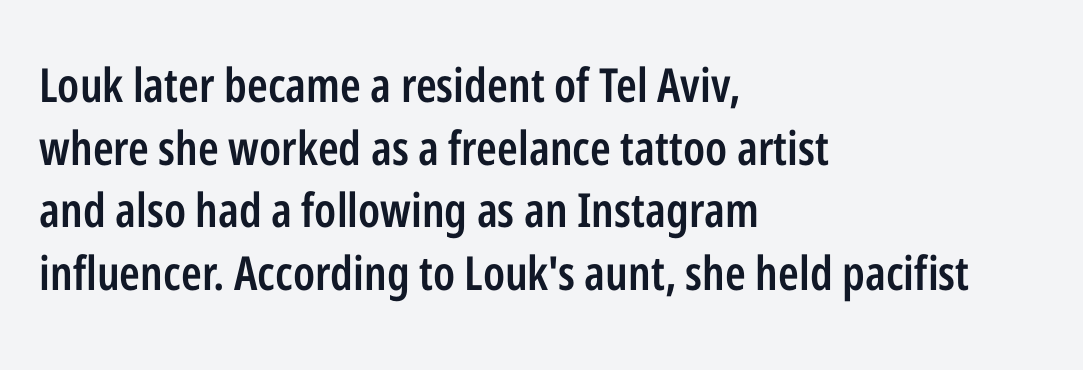
Q: Is the text bold? A: Semi-bold.
Q: Is the text italic (slanted)? A: No, it is upright.
Q: Is the typeface a serif or a sans-serif typeface? A: Sans-serif.
Q: Is the text underlined? A: No.
Q: How is the paragraph aligned? A: Left-aligned.
Q: Is the spacing between letters normal or unusually wide? A: Normal.
Q: Is the spacing between lines tight, normal or loose? A: Normal.
Q: Width (condensed, normal, or wide)? A: Condensed.
Q: Stroke contrast? A: Low.
Q: x-height? A: Medium.
Q: Monospaced? A: No.
